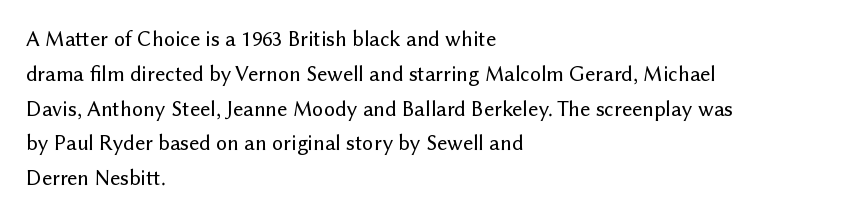
The letters stand straight up with perfectly vertical stems. The strip under each line holds only bare page. Each new line begins a customary step beneath the previous one. Inter-character spacing is left at the font's built-in metrics. The paragraph shown leans on its left margin.
